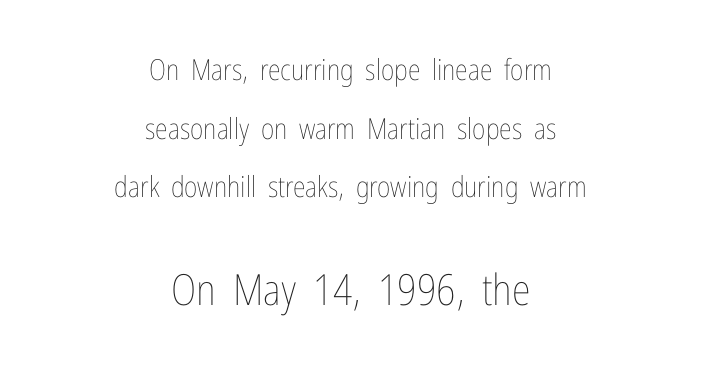
The image shows 43 px thin, condensed type, upright; set centered, loose line spacing (2.02x), normal letter spacing, not underlined; the second (bottom) block is 1.48x larger; low stroke contrast and a medium x-height.
